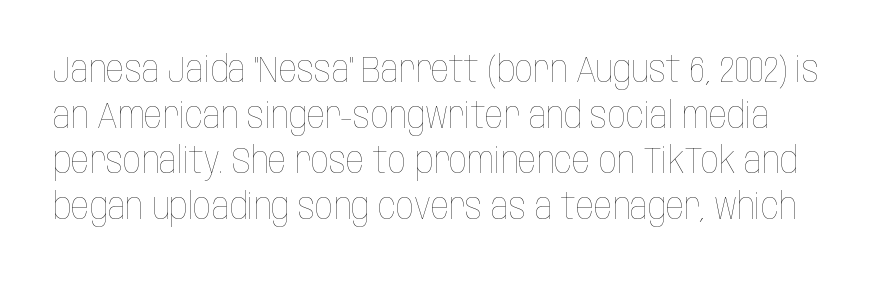
{"italic": "no", "bold": "no", "weight": "thin", "width": "condensed", "stroke_contrast": "low", "x_height": "large", "monospaced": "no", "underline": "no", "line_spacing": "normal", "line_spacing_ratio": 1.27, "letter_spacing": "normal", "letter_spacing_em": 0.0, "glyph_px": 36}
